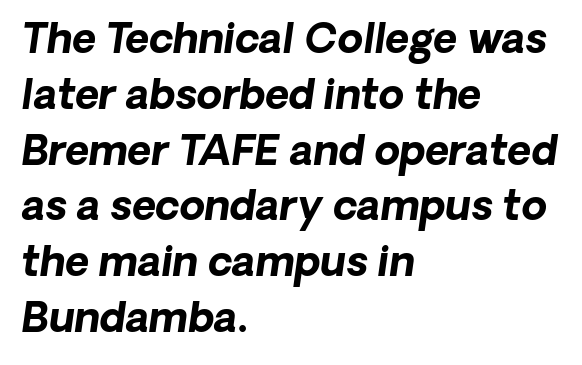
Q: Is the text bold? A: Yes.
Q: Is the typeface a serif or a sans-serif typeface? A: Sans-serif.
Q: Is the text underlined? A: No.
Q: How is the paragraph aligned? A: Left-aligned.
Q: Is the spacing between letters normal or unusually wide? A: Normal.
Q: Is the spacing between lines tight, normal or loose? A: Normal.
Q: Width (condensed, normal, or wide)? A: Normal.
Q: Stroke contrast? A: Low.
Q: x-height? A: Medium.
Q: Monospaced? A: No.
